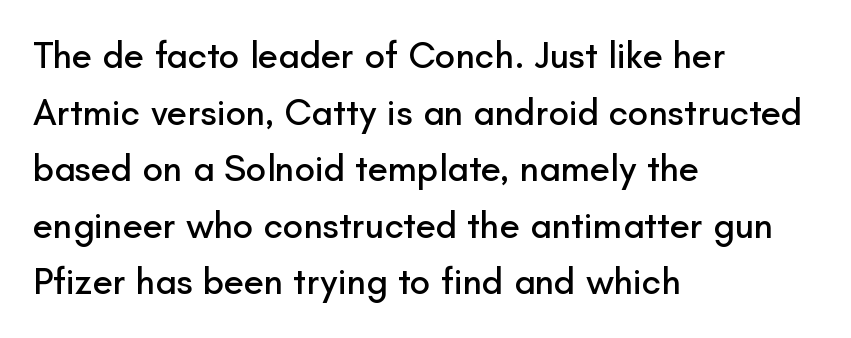
The image shows 37 px sans-serif type, upright; set left-aligned, normal line spacing (1.53x), normal letter spacing, not underlined; low stroke contrast and a small x-height.
